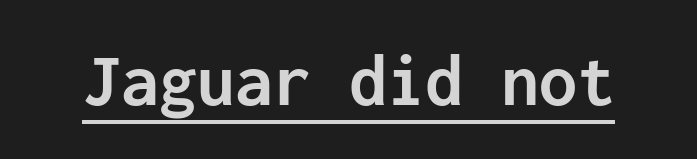
The image shows 76 px semibold sans-serif type, upright, monospaced; set normal letter spacing, underlined; low stroke contrast and a medium x-height.
